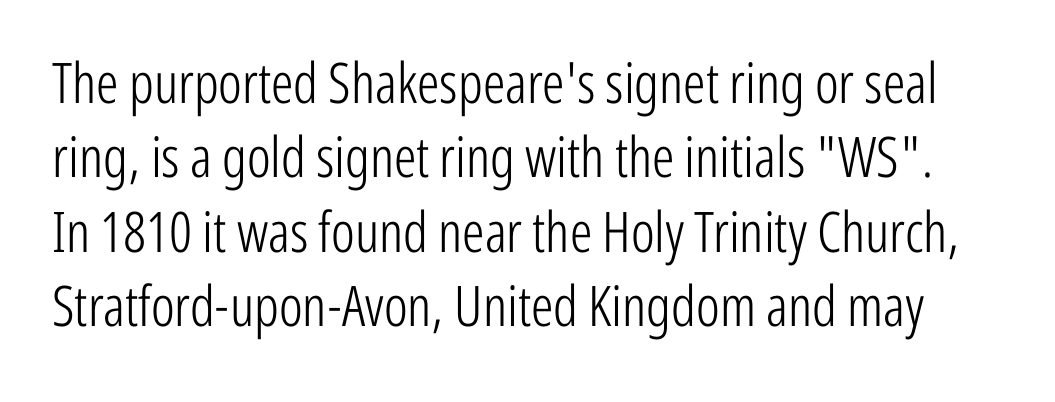
Does extra space separate the letters? No, they use regular spacing. The passage shown is not bold in any degree. The vertical gap from one line to the next is medium. The passage shown is not underscored anywhere. Note: no serifs on the glyphs.
